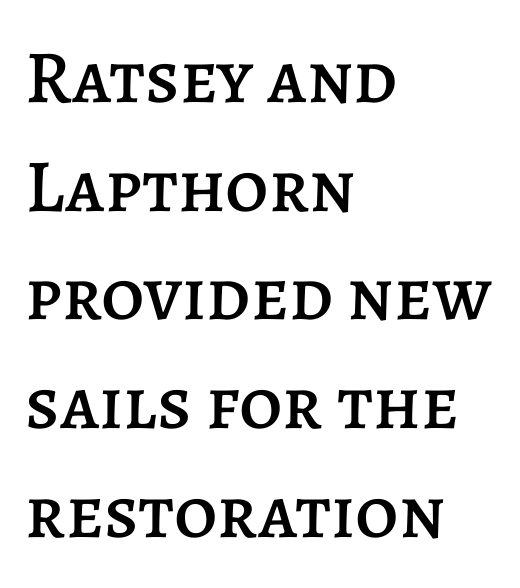
Q: Is the text italic (slanted)? A: No, it is upright.
Q: Is the text underlined? A: No.
Q: How is the paragraph aligned? A: Left-aligned.
Q: Is the spacing between letters normal or unusually wide? A: Normal.
Q: Is the spacing between lines tight, normal or loose? A: Normal.
Q: Width (condensed, normal, or wide)? A: Normal.
Q: Stroke contrast? A: Low.
Q: x-height? A: Large.
Q: Monospaced? A: No.
